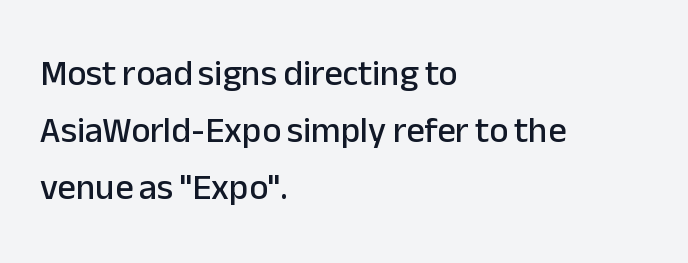
Proportional: the letters do not fall into vertical columns. Is there any slant? The stems are plumb. In terms of letterform style, serifs are entirely absent. Letters rest on an invisible, unmarked baseline. Observe the ordinary spacing: letters are neighbours, not strangers. Caption: multi-line text, flush left, ragged right.
